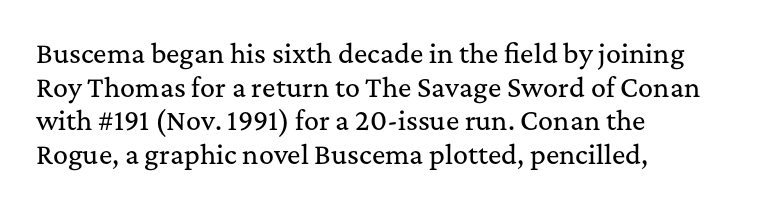
Caption: multi-line text, flush left, ragged right. The font's upright variant was chosen for this text. What stands out about the letter spacing? Nothing — it is the standard amount. Has an underline been added? It has not. This block has exactly the height ordinary leading produces.
